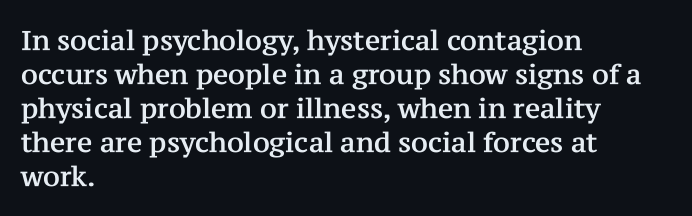
The image shows 27 px text type, upright; set left-aligned, normal line spacing (1.26x), normal letter spacing, not underlined.
